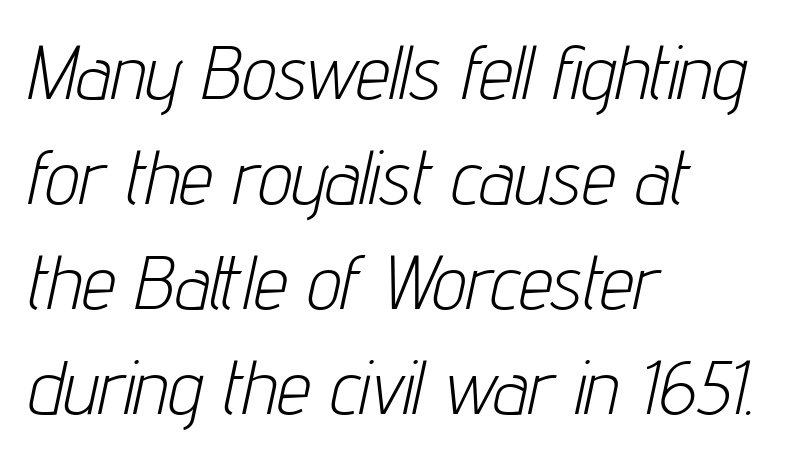
Q: Is the text bold? A: No.
Q: Is the text italic (slanted)? A: Yes, it leans right by about 12 degrees.
Q: Is the text underlined? A: No.
Q: How is the paragraph aligned? A: Left-aligned.
Q: Is the spacing between letters normal or unusually wide? A: Normal.
Q: Is the spacing between lines tight, normal or loose? A: Normal.
Q: Width (condensed, normal, or wide)? A: Condensed.
Q: Stroke contrast? A: Low.
Q: x-height? A: Medium.
Q: Monospaced? A: No.
